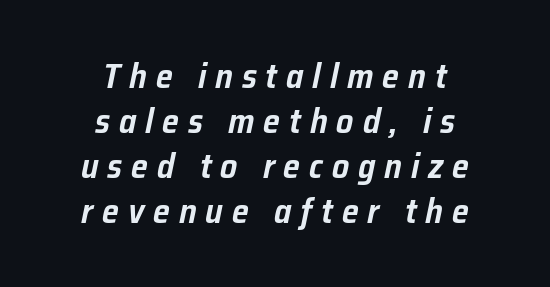
{"italic": "yes", "lean": "right", "slant_degrees": 12, "width": "normal", "stroke_contrast": "low", "x_height": "medium", "monospaced": "no", "underline": "no", "align": "center", "line_spacing": "normal", "line_spacing_ratio": 1.32, "letter_spacing": "wide", "letter_spacing_em": 0.26, "glyph_px": 34}
